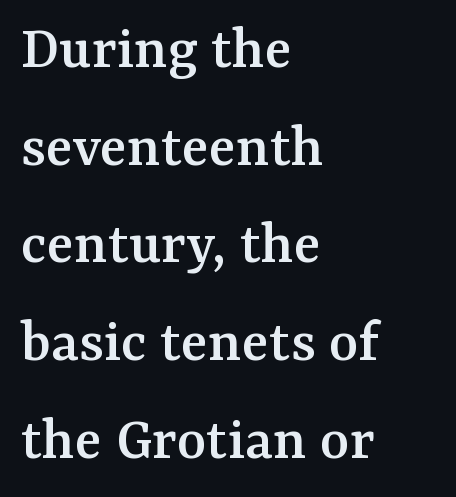
Q: Is the text italic (slanted)? A: No, it is upright.
Q: Is the typeface a serif or a sans-serif typeface? A: Serif.
Q: Is the text underlined? A: No.
Q: How is the paragraph aligned? A: Left-aligned.
Q: Is the spacing between letters normal or unusually wide? A: Normal.
Q: Is the spacing between lines tight, normal or loose? A: Normal.
Q: Width (condensed, normal, or wide)? A: Normal.
Q: Stroke contrast? A: Medium.
Q: x-height? A: Medium.
Q: Monospaced? A: No.
